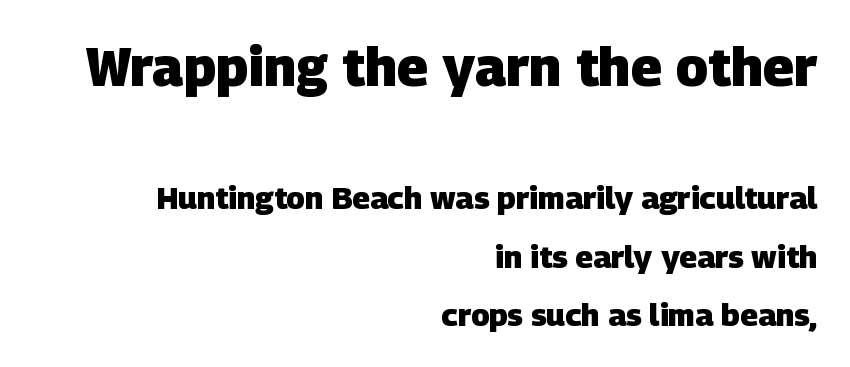
The image shows 54 px heavy sans-serif type; set right-aligned, line spacing 1.89x, normal letter spacing, not underlined; the first (top) block is 1.74x larger; low stroke contrast and a large x-height.
